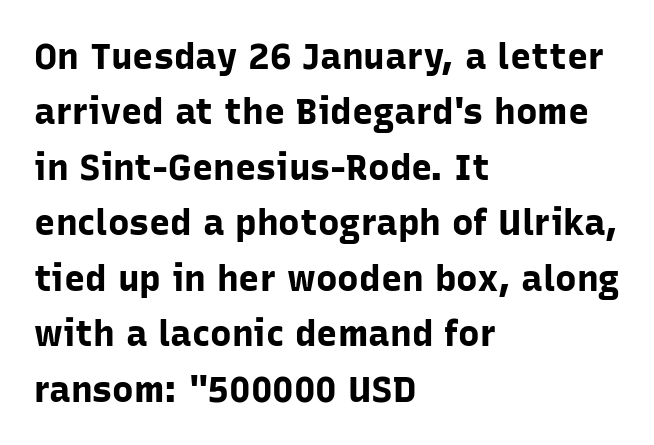
A typesetter would call this leading conventional body-copy spacing. Check under the words: just untouched page. This is sans-serif lettering, the kind often seen on screens and signage. The tracking reads as untouched default to a designer's eye. This sample has the flowing, uneven cadence of proportional lettering.
